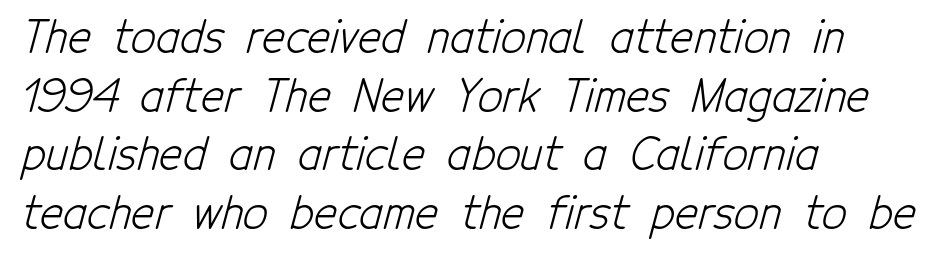
The image shows 44 px light, condensed sans-serif type; set left-aligned, normal line spacing (1.33x), normal letter spacing, not underlined; low stroke contrast and a medium x-height.
